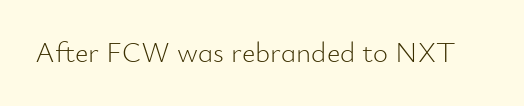
The image shows 29 px light sans-serif type, upright; set normal letter spacing, not underlined; low stroke contrast and a small x-height.
